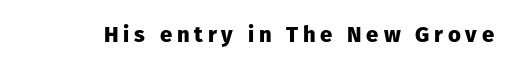
{"italic": "no", "bold": "yes", "underline": "no", "letter_spacing": "wide", "letter_spacing_em": 0.22, "glyph_px": 22}
